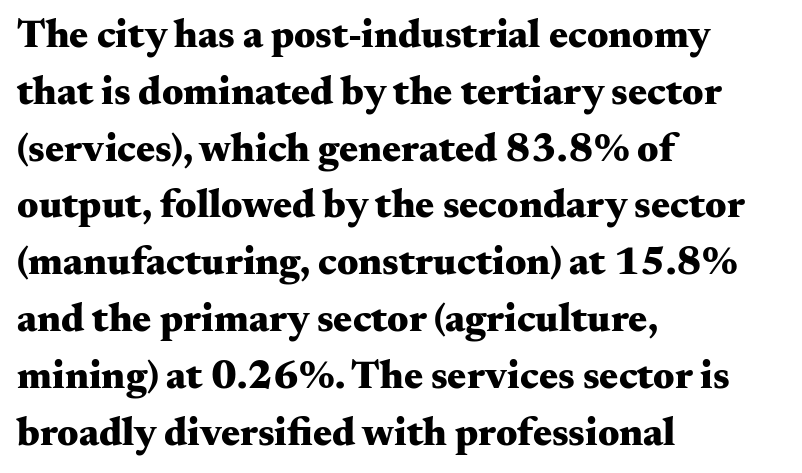
The image shows 40 px heavy, wide serif type, upright; set left-aligned, normal line spacing (1.42x), normal letter spacing, not underlined; medium stroke contrast and a small x-height.
